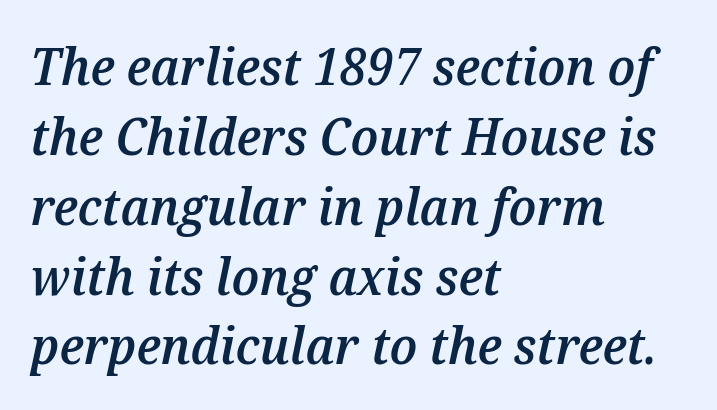
The face used here has a pronounced slope to its letters. This rendering features lettering with no underline. Alignment: flush left. A typesetter would call this proportional, since set widths differ per character. The line texture is even and compact thanks to regular tracking.
